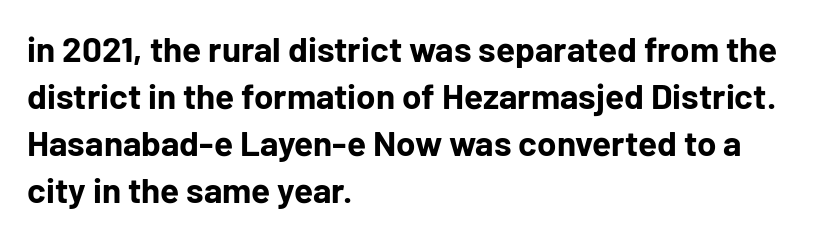
{"serif": "no", "italic": "no", "bold": "yes", "weight": "bold", "width": "normal", "stroke_contrast": "low", "x_height": "medium", "monospaced": "no", "underline": "no", "align": "left", "line_spacing": "normal", "line_spacing_ratio": 1.34, "letter_spacing": "normal", "letter_spacing_em": 0.0, "glyph_px": 35}
